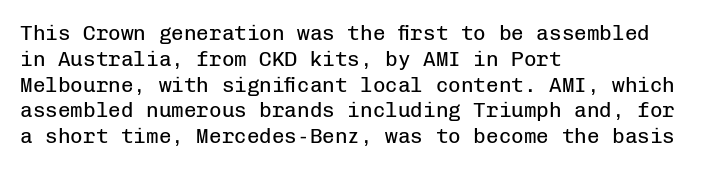
Q: Is the text bold? A: No.
Q: Is the text italic (slanted)? A: No, it is upright.
Q: Is the text underlined? A: No.
Q: How is the paragraph aligned? A: Left-aligned.
Q: Is the spacing between letters normal or unusually wide? A: Normal.
